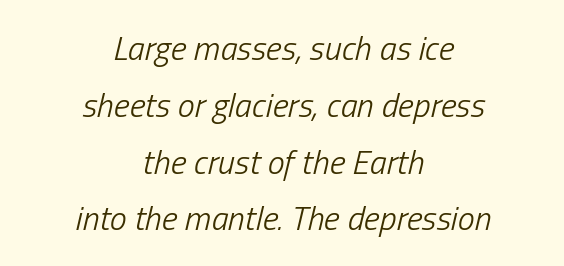
Q: Is the text bold? A: No.
Q: Is the text italic (slanted)? A: Yes, it leans right by about 13 degrees.
Q: Is the text underlined? A: No.
Q: How is the paragraph aligned? A: Centered.
Q: Is the spacing between letters normal or unusually wide? A: Normal.
Q: Is the spacing between lines tight, normal or loose? A: Normal.
Q: Width (condensed, normal, or wide)? A: Condensed.
Q: Stroke contrast? A: Low.
Q: x-height? A: Medium.
Q: Monospaced? A: No.
